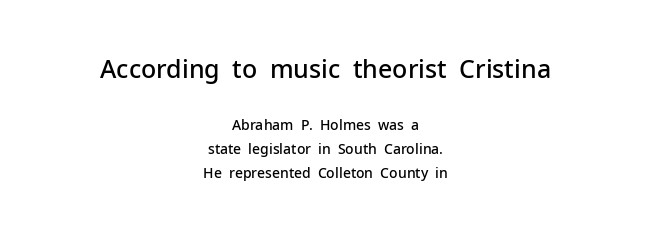
Q: Is the text bold? A: Semi-bold.
Q: Is the text italic (slanted)? A: No, it is upright.
Q: Is the text underlined? A: No.
Q: How is the paragraph aligned? A: Centered.
Q: Is the spacing between letters normal or unusually wide? A: Normal.
Q: Which block of text is set in a larger size, the first (top) or the second (bottom)? A: The first (top) one.
